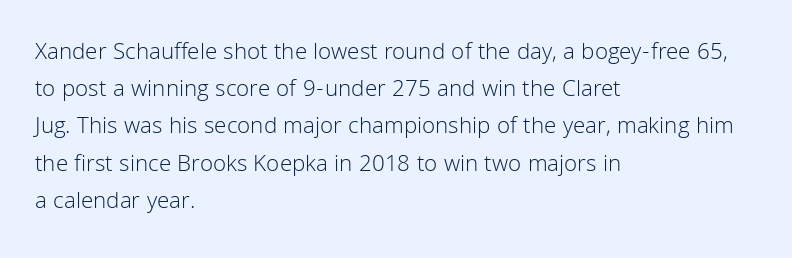
Ordinary non-slanted type is in use. This sample uses plain, unmodified letter spacing. Has an underline been added? It has not. The designer left line spacing at the default. The cut favours lightness, reaching ordinary text weight at its darkest. Layout note: lines flush left.
